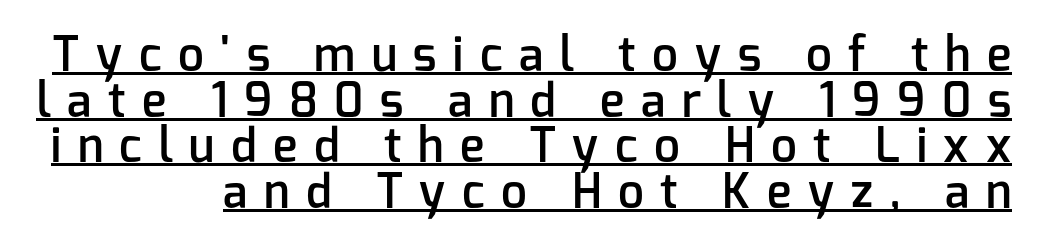
{"serif": "no", "italic": "no", "bold": "semi", "weight": "semibold", "width": "normal", "stroke_contrast": "low", "x_height": "medium", "monospaced": "no", "underline": "yes", "line_spacing": "tight", "line_spacing_ratio": 0.99, "letter_spacing": "wide", "letter_spacing_em": 0.36, "glyph_px": 46}
